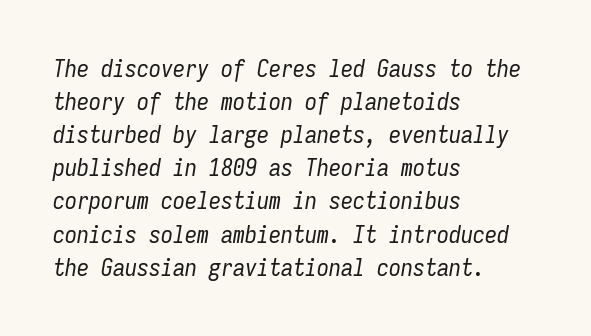
{"italic": "yes", "lean": "right", "slant_degrees": 9, "bold": "no", "underline": "no", "align": "left", "line_spacing": "normal", "line_spacing_ratio": 1.38, "letter_spacing": "normal", "letter_spacing_em": 0.0, "glyph_px": 24}
